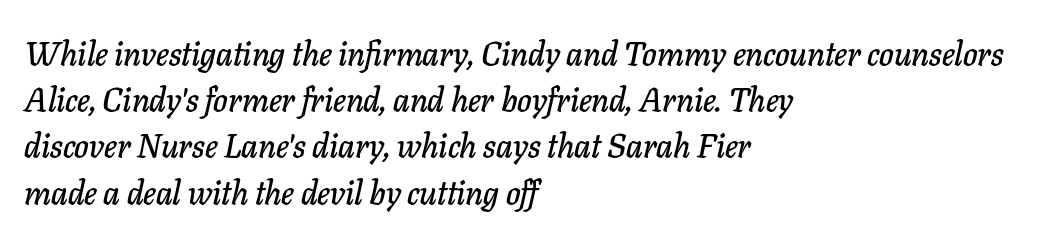
The rendering uses a moderate line-height, typical for paragraphs. Looks like regular typesetting: each glyph gets only the width it needs. Descenders are the only things crossing below the line. Slanted lettering throughout.
